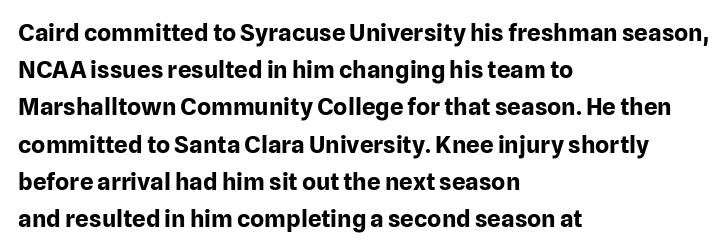
{"italic": "no", "bold": "yes", "underline": "no", "align": "left", "line_spacing": "normal", "line_spacing_ratio": 1.55, "letter_spacing": "normal", "letter_spacing_em": 0.0, "glyph_px": 24}
